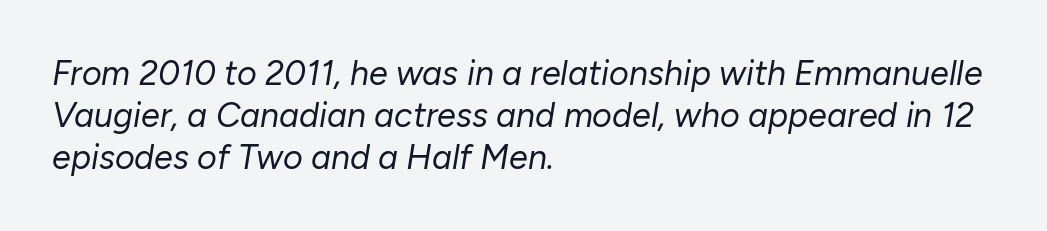
The rendering applies a slant to the glyphs. All the whitespace from short lines collects on the right. Weight class: somewhere from thin through regular. Descenders are the only things crossing below the line. Tracking value appears to be zero — textbook default spacing.
